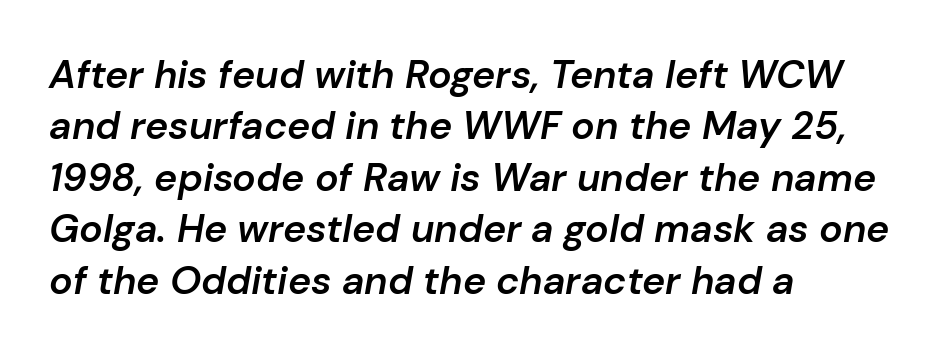
The specimen omits any rule beneath the text block's lines. Looking at the ascenders, they clearly lean. The paragraph has a hard left edge and a soft right edge. What stands out about the letter spacing? Nothing — it is the standard amount.
